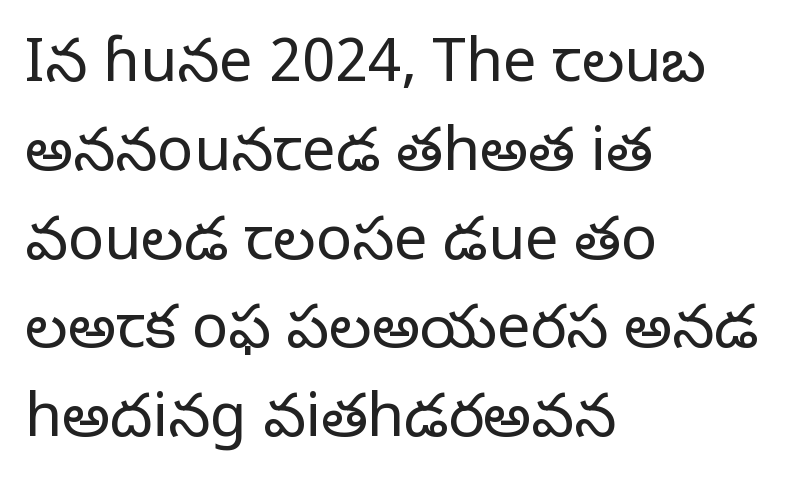
The image shows 60 px regular-weight serif type, upright; set left-aligned, normal line spacing (1.48x), normal letter spacing, not underlined; low stroke contrast and a large x-height.
